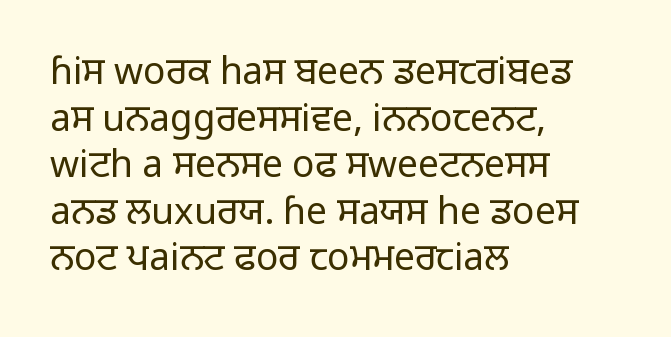
The image shows 37 px light sans-serif type, upright; set left-aligned, normal line spacing (1.26x), normal letter spacing, not underlined; low stroke contrast and a medium x-height.
